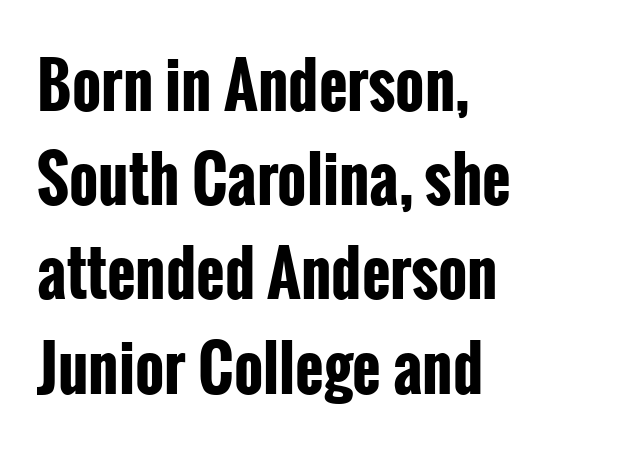
Do the characters align in a grid? No, the font is proportional. The baseline area is clear. Ascenders rise straight up at ninety degrees. Visually the block forms a straight wall on the left and a jagged coastline on the right. The line texture is even and compact thanks to regular tracking. Whoever set this chose a conventional vertical rhythm.
